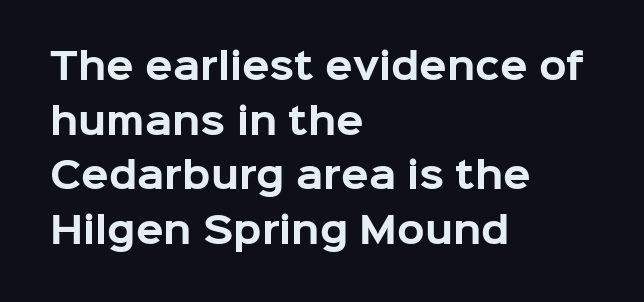
The image shows 36 px bold sans-serif type, upright; set left-aligned, normal line spacing (1.52x), normal letter spacing, not underlined; low stroke contrast and a medium x-height.
